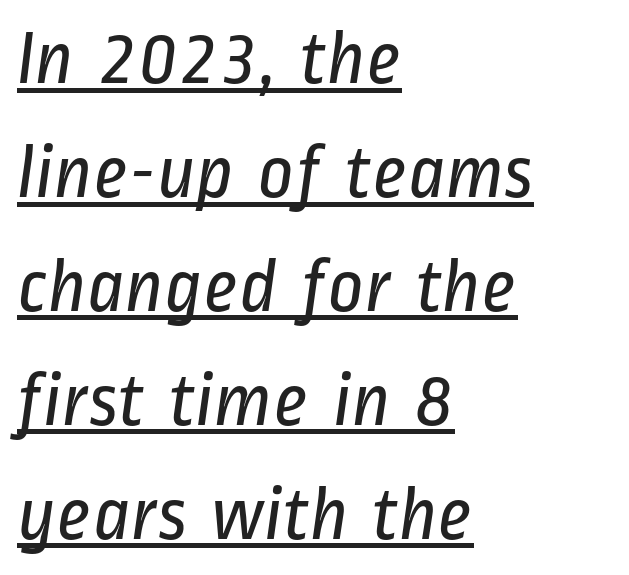
Q: Is the text bold? A: No.
Q: Is the typeface a serif or a sans-serif typeface? A: Sans-serif.
Q: Is the text underlined? A: Yes.
Q: How is the paragraph aligned? A: Left-aligned.
Q: Is the spacing between letters normal or unusually wide? A: Normal.
Q: Is the spacing between lines tight, normal or loose? A: Normal.
Q: Width (condensed, normal, or wide)? A: Condensed.
Q: Stroke contrast? A: Low.
Q: x-height? A: Medium.
Q: Monospaced? A: No.
